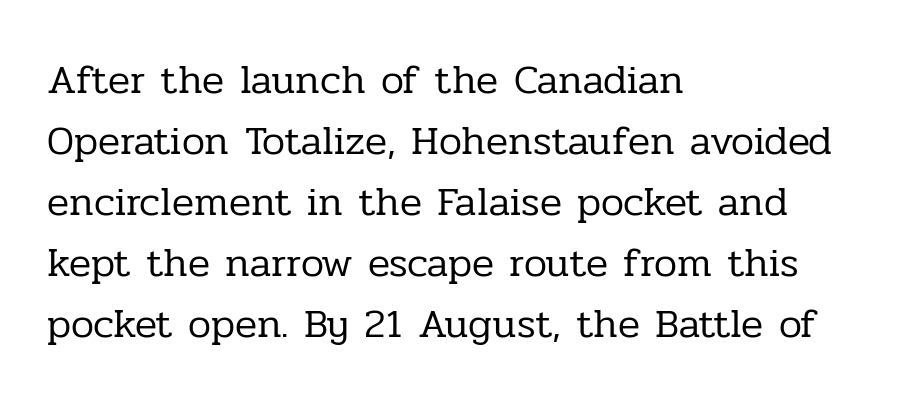
{"serif": "yes", "italic": "no", "bold": "no", "weight": "regular", "width": "normal", "stroke_contrast": "low", "x_height": "medium", "monospaced": "no", "underline": "no", "align": "left", "line_spacing": "normal", "line_spacing_ratio": 1.49, "letter_spacing": "normal", "letter_spacing_em": 0.0, "glyph_px": 41}
